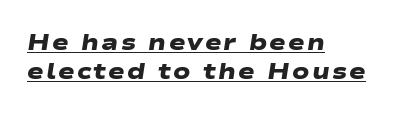
The lines in this sample share a left origin and differ only in where they stop. Leading: standard. The characters look thick and weighty, a clear bold. Glance below the letters and you will spot a drawn line.
